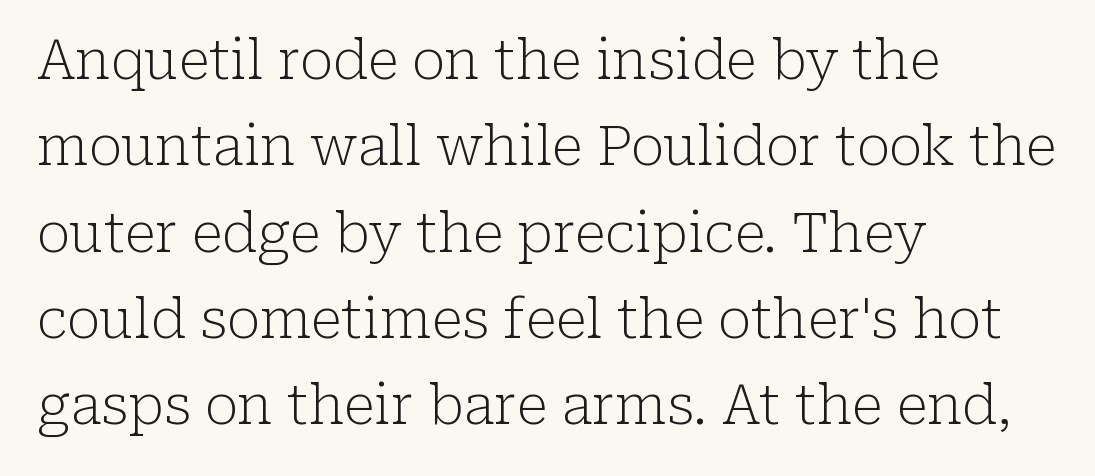
Q: Is the text bold? A: No.
Q: Is the text italic (slanted)? A: No, it is upright.
Q: Is the typeface a serif or a sans-serif typeface? A: Serif.
Q: Is the text underlined? A: No.
Q: How is the paragraph aligned? A: Left-aligned.
Q: Is the spacing between letters normal or unusually wide? A: Normal.
Q: Is the spacing between lines tight, normal or loose? A: Normal.
Q: Width (condensed, normal, or wide)? A: Normal.
Q: Stroke contrast? A: Low.
Q: x-height? A: Medium.
Q: Monospaced? A: No.
